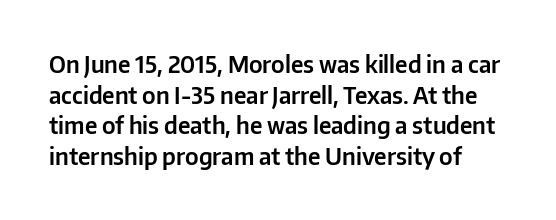
Q: Is the text italic (slanted)? A: No, it is upright.
Q: Is the text underlined? A: No.
Q: Is the spacing between letters normal or unusually wide? A: Normal.
Q: Is the spacing between lines tight, normal or loose? A: Normal.
